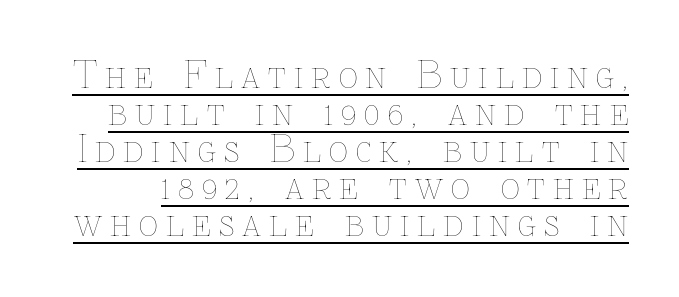
{"italic": "no", "bold": "no", "weight": "thin", "width": "normal", "stroke_contrast": "low", "x_height": "medium", "monospaced": "no", "underline": "yes", "line_spacing": "tight", "line_spacing_ratio": 1.0, "letter_spacing": "wide", "letter_spacing_em": 0.22, "glyph_px": 37}
